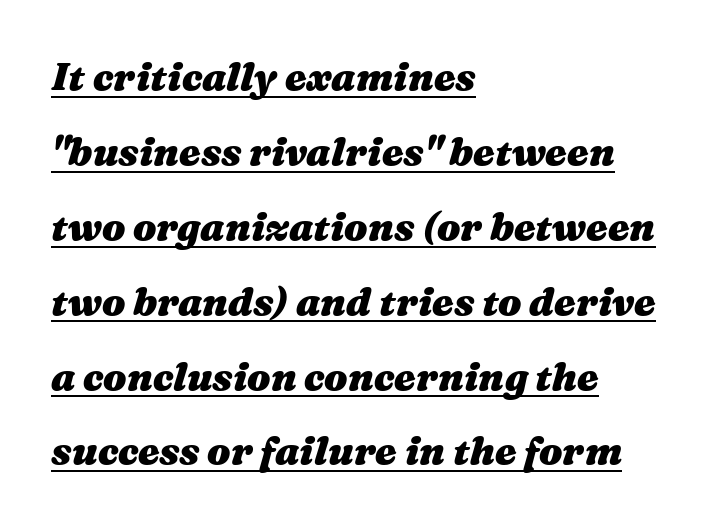
{"italic": "yes", "lean": "right", "slant_degrees": 16, "bold": "yes", "weight": "heavy", "width": "wide", "stroke_contrast": "medium", "x_height": "medium", "monospaced": "no", "underline": "yes", "align": "left", "line_spacing": "loose", "line_spacing_ratio": 1.92, "letter_spacing": "normal", "letter_spacing_em": 0.0, "glyph_px": 39}
